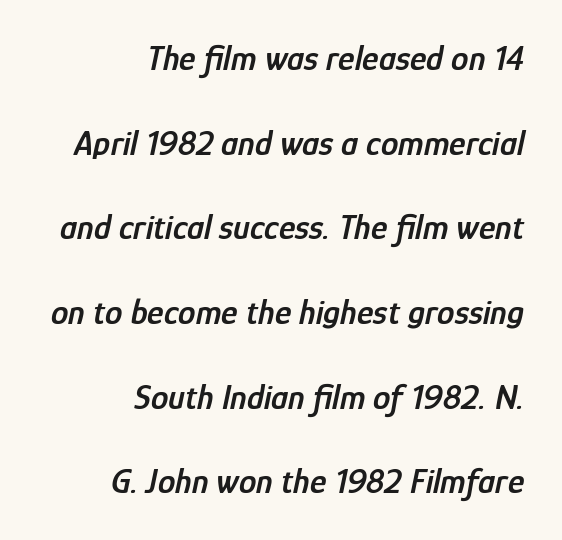
Rendered with sloped, italic letterforms. Spacing between characters is what you'd get straight out of the box. These lines stack with their right ends in a neat column. A great deal of white space separates one row of letters from the next.
